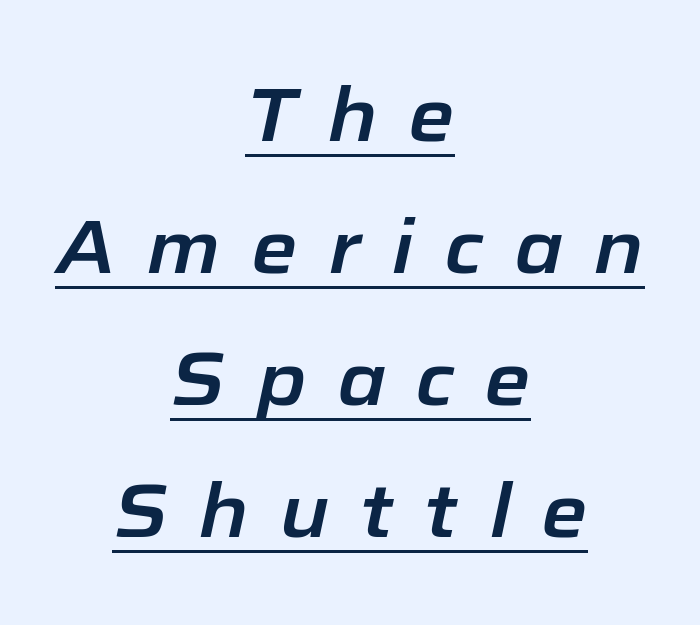
The typesetter chose a symmetrical, centered arrangement here. The specimen includes a rule beneath the text block's lines. A typesetter would call this proportional, since set widths differ per character. Notice how the stems are inclined rather than vertical — that's the hallmark of italics. Is the letter spacing exaggerated? Yes — the characters are pushed far apart.
